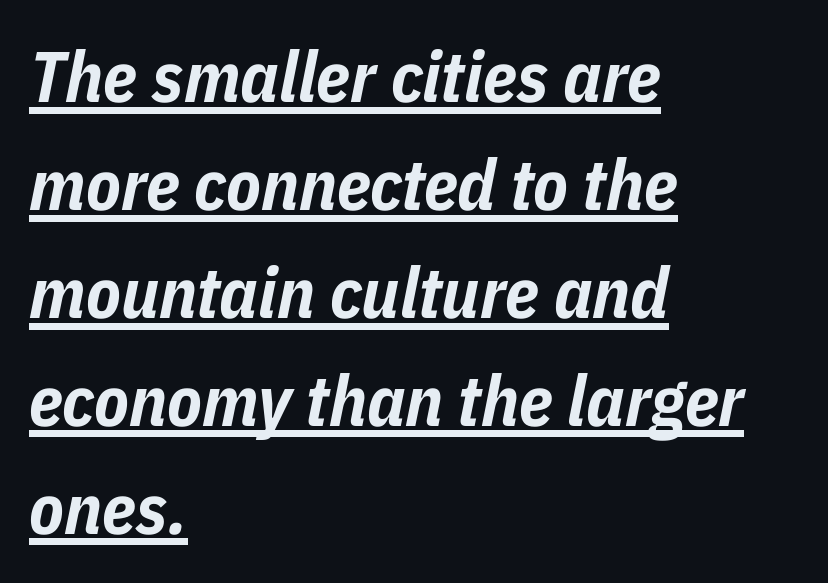
Q: Is the text bold? A: Yes.
Q: Is the text italic (slanted)? A: Yes, it leans right by about 11 degrees.
Q: Is the text underlined? A: Yes.
Q: How is the paragraph aligned? A: Left-aligned.
Q: Is the spacing between letters normal or unusually wide? A: Normal.
Q: Is the spacing between lines tight, normal or loose? A: Normal.
Q: Width (condensed, normal, or wide)? A: Condensed.
Q: Stroke contrast? A: Low.
Q: x-height? A: Medium.
Q: Monospaced? A: No.
